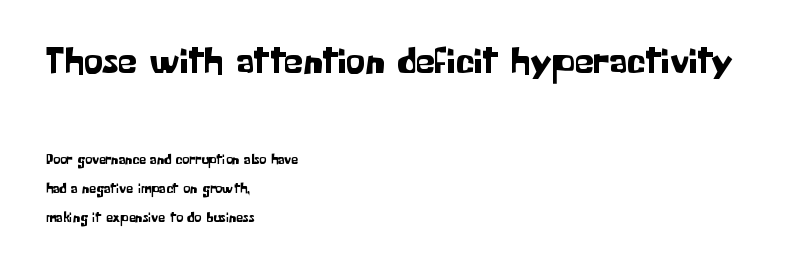
The image shows 38 px sans-serif type, upright; set left-aligned, loose line spacing (2.05x), normal letter spacing, not underlined; the first (top) block is 2.71x larger; low stroke contrast and a medium x-height.
